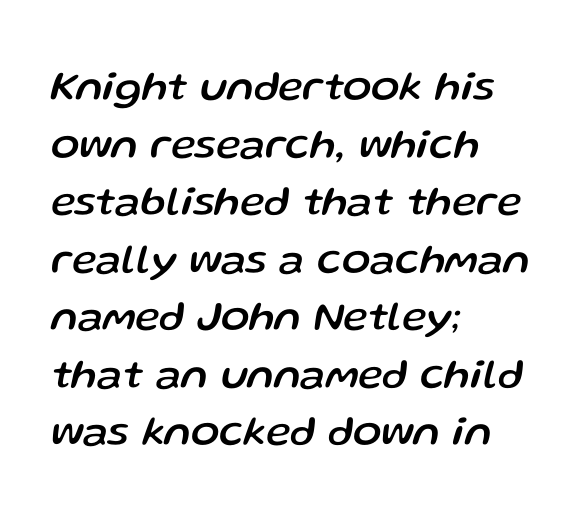
Q: Is the text italic (slanted)? A: Yes, it leans right by about 13 degrees.
Q: Is the text underlined? A: No.
Q: How is the paragraph aligned? A: Left-aligned.
Q: Is the spacing between letters normal or unusually wide? A: Normal.
Q: Is the spacing between lines tight, normal or loose? A: Normal.
Q: Width (condensed, normal, or wide)? A: Normal.
Q: Stroke contrast? A: Low.
Q: x-height? A: Medium.
Q: Monospaced? A: No.
